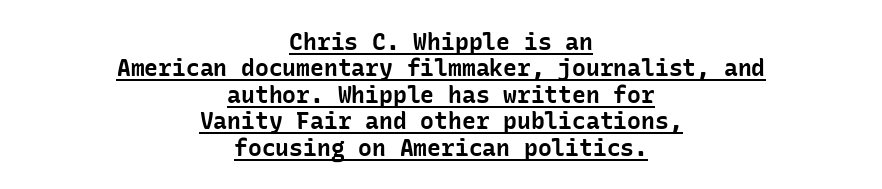
Stroke thickness is high; the sample reads as a true bold. You could barely slide anything between these rows. Standard letterfit; no display-style spreading of the glyphs. Honestly, the underline is the first thing you notice here. Posture: upright roman.
